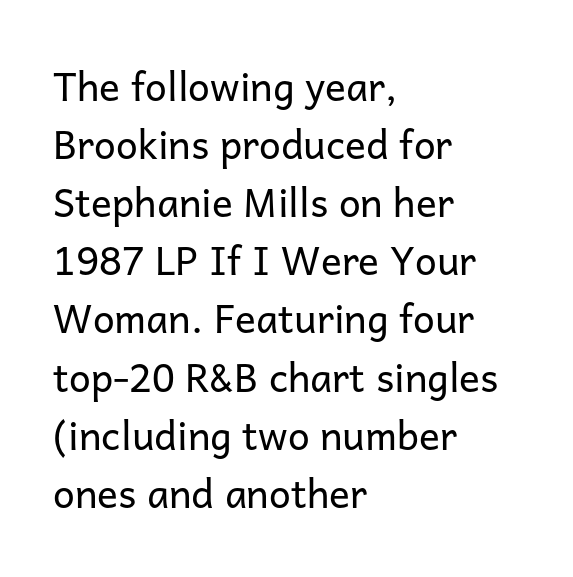
Q: Is the text bold? A: No.
Q: Is the text italic (slanted)? A: No, it is upright.
Q: Is the typeface a serif or a sans-serif typeface? A: Sans-serif.
Q: Is the text underlined? A: No.
Q: How is the paragraph aligned? A: Left-aligned.
Q: Is the spacing between letters normal or unusually wide? A: Normal.
Q: Is the spacing between lines tight, normal or loose? A: Normal.
Q: Width (condensed, normal, or wide)? A: Normal.
Q: Stroke contrast? A: Low.
Q: x-height? A: Medium.
Q: Monospaced? A: No.
